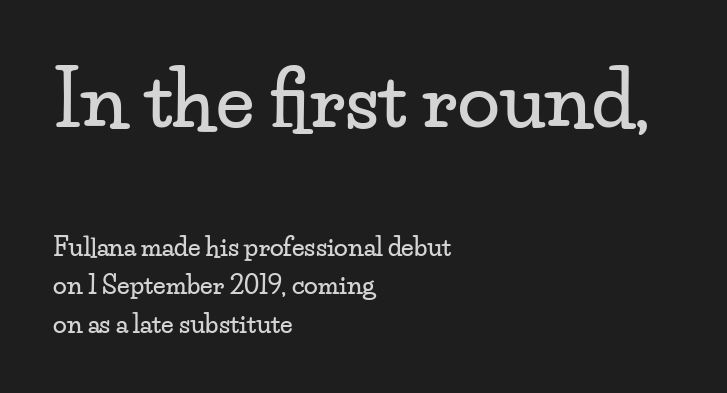
Posture: upright roman. The letterforms sit shoulder to shoulder at normal distance. Notice how descenders clear the ascenders below comfortably — that's standard leading. Descender tails drop into unmarked territory. Small tapered or slab feet sit at the stroke ends, so this counts as serif. Do the characters align in a grid? No, the font is proportional.
